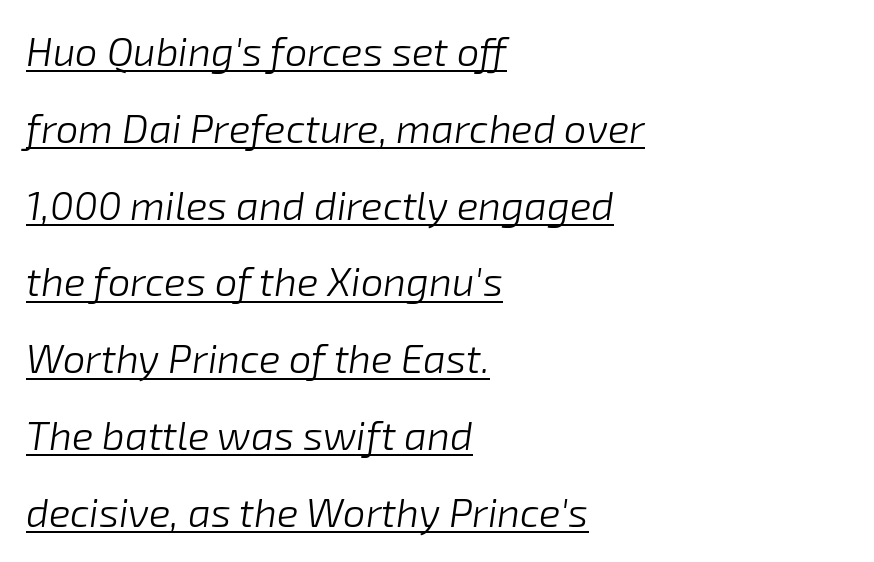
{"italic": "yes", "lean": "right", "slant_degrees": 8, "bold": "no", "weight": "light", "width": "normal", "stroke_contrast": "low", "x_height": "medium", "monospaced": "no", "underline": "yes", "align": "left", "line_spacing": "loose", "line_spacing_ratio": 1.92, "letter_spacing": "normal", "letter_spacing_em": 0.0, "glyph_px": 40}
